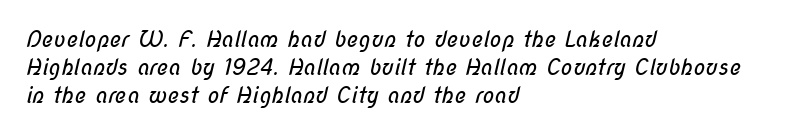
The strokes are not fattened; the text isn't bold. The rendering uses a moderate line-height, typical for paragraphs. The face used here is rendered with its standard letterfit. Type without underlining.
